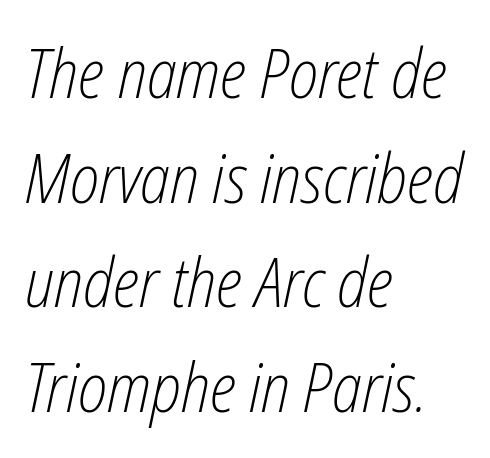
The image shows 68 px light, condensed type, italic (leaning right); set left-aligned, normal line spacing (1.54x), normal letter spacing, not underlined; low stroke contrast and a medium x-height.
